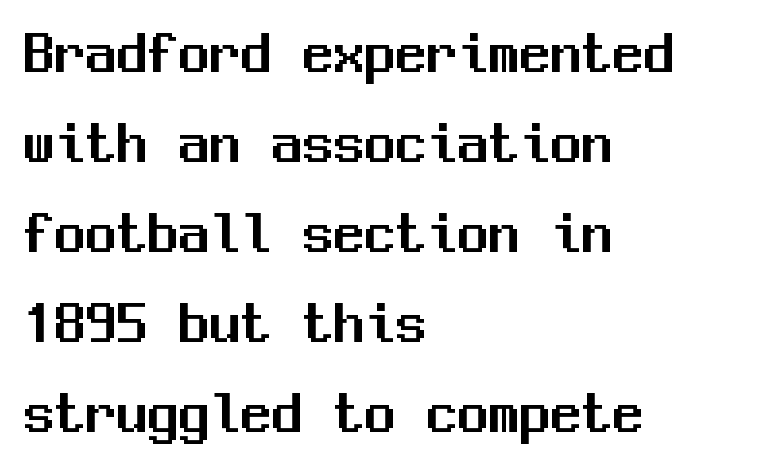
{"serif": "no", "italic": "no", "width": "normal", "stroke_contrast": "medium", "x_height": "medium", "monospaced": "yes", "underline": "no", "align": "left", "line_spacing": "normal", "line_spacing_ratio": 1.45, "letter_spacing": "normal", "letter_spacing_em": 0.0, "glyph_px": 62}
